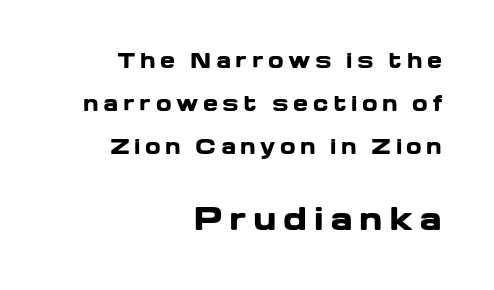
Q: Is the text bold? A: Yes.
Q: Is the text italic (slanted)? A: No, it is upright.
Q: Is the typeface a serif or a sans-serif typeface? A: Sans-serif.
Q: Is the text underlined? A: No.
Q: How is the paragraph aligned? A: Right-aligned.
Q: Is the spacing between letters normal or unusually wide? A: Unusually wide.
Q: Is the spacing between lines tight, normal or loose? A: Loose.
Q: Which block of text is set in a larger size, the first (top) or the second (bottom)? A: The second (bottom) one.
Q: Width (condensed, normal, or wide)? A: Wide.
Q: Stroke contrast? A: Low.
Q: x-height? A: Medium.
Q: Monospaced? A: No.
